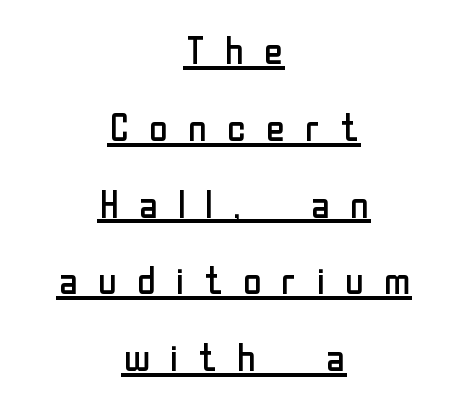
The image shows 38 px regular-weight sans-serif type, upright; set centered, loose line spacing (2.02x), unusually wide letter spacing (+0.44 em), underlined; low stroke contrast and a medium x-height.
